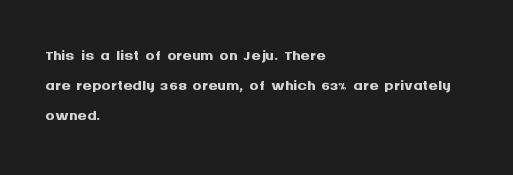
Q: Is the text bold? A: Yes.
Q: Is the text italic (slanted)? A: No, it is upright.
Q: Is the text underlined? A: No.
Q: How is the paragraph aligned? A: Left-aligned.
Q: Is the spacing between letters normal or unusually wide? A: Normal.
Q: Is the spacing between lines tight, normal or loose? A: Normal.
